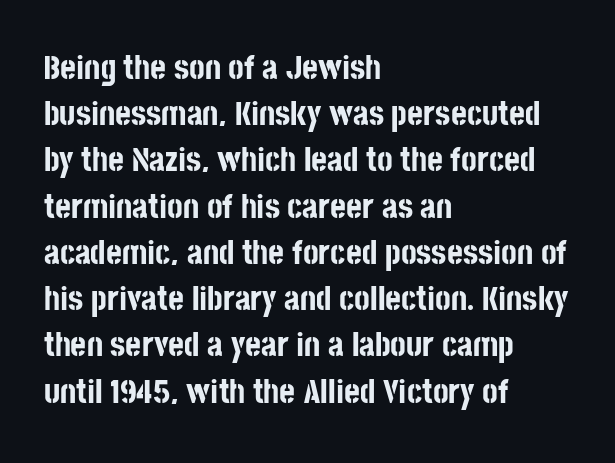
{"serif": "no", "italic": "no", "bold": "yes", "weight": "bold", "width": "condensed", "stroke_contrast": "low", "x_height": "large", "monospaced": "no", "underline": "no", "align": "left", "line_spacing": "normal", "line_spacing_ratio": 1.36, "letter_spacing": "normal", "letter_spacing_em": 0.0, "glyph_px": 34}
